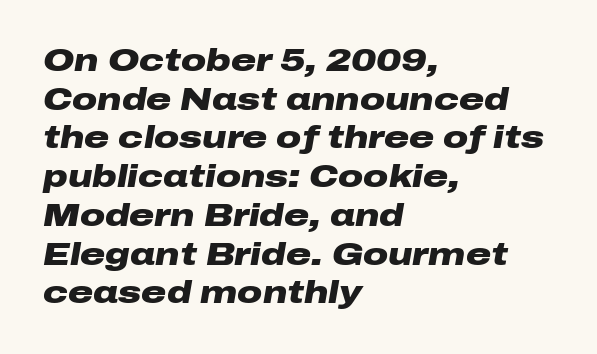
This sample has the flowing, uneven cadence of proportional lettering. The area under the type is left untouched. Stroke thickness is high; the sample reads as a true bold. Normally led — the rows are evenly, conventionally spaced. Reading down the block, your eye returns to a fixed left position each line.
